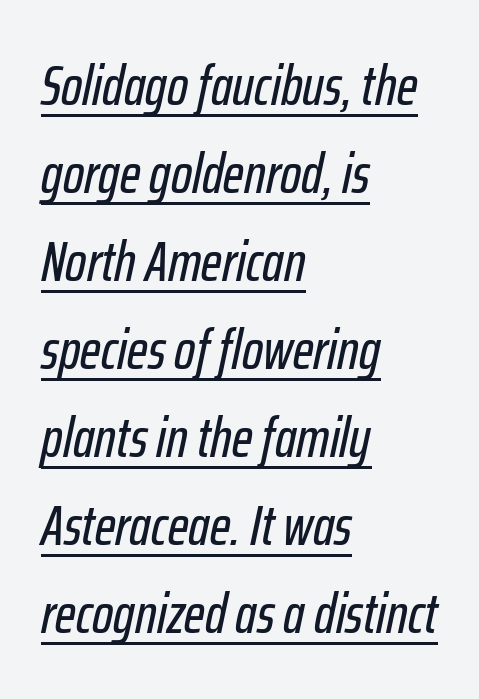
Is this a fixed-width face? No — the glyphs have proportional, varying widths. Is the block centered? No — it sits flush against the left margin. These lines were composed using italics. The rendering uses a moderate line-height, typical for paragraphs. You can see a thin bar hugging the bottom of the glyphs. Compared with typical body copy, the letter spacing here is the same.
